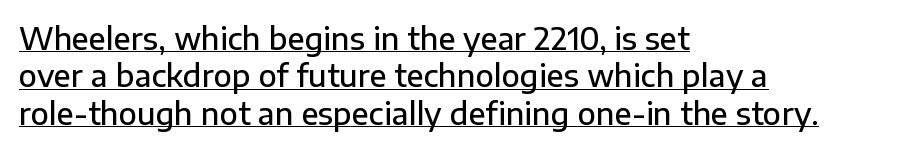
Q: Is the text bold? A: Semi-bold.
Q: Is the text italic (slanted)? A: No, it is upright.
Q: Is the typeface a serif or a sans-serif typeface? A: Sans-serif.
Q: Is the text underlined? A: Yes.
Q: How is the paragraph aligned? A: Left-aligned.
Q: Is the spacing between letters normal or unusually wide? A: Normal.
Q: Is the spacing between lines tight, normal or loose? A: Normal.
Q: Width (condensed, normal, or wide)? A: Normal.
Q: Stroke contrast? A: Low.
Q: x-height? A: Medium.
Q: Monospaced? A: No.
